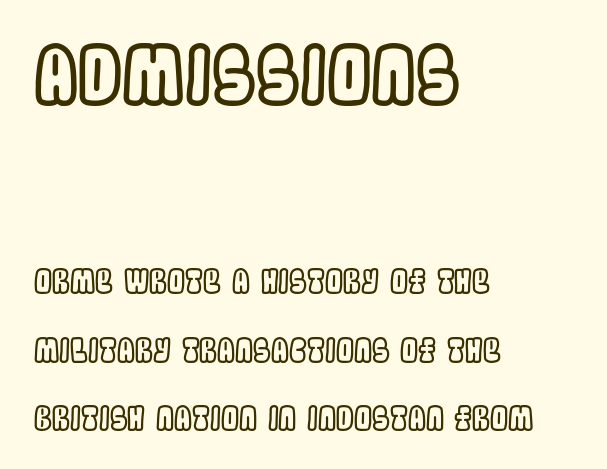
Plain, unruled lines of type. The lines are quadded left. The lettering stays uniformly vertical, giving the passage a roman look. The lines are spread far apart with generous leading. Each letter keeps its own natural width here, so spacing adapts to shape. Large over small — that's the arrangement of the two blocks here.
